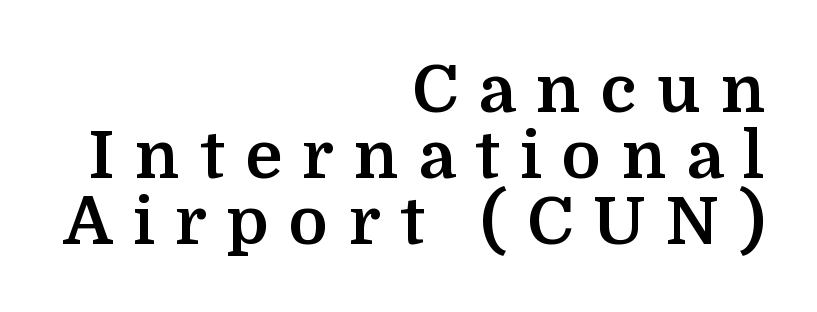
{"serif": "yes", "italic": "no", "bold": "yes", "weight": "bold", "width": "normal", "stroke_contrast": "medium", "x_height": "medium", "monospaced": "no", "underline": "no", "align": "right", "line_spacing": "tight", "line_spacing_ratio": 1.0, "letter_spacing": "wide", "letter_spacing_em": 0.31, "glyph_px": 66}
